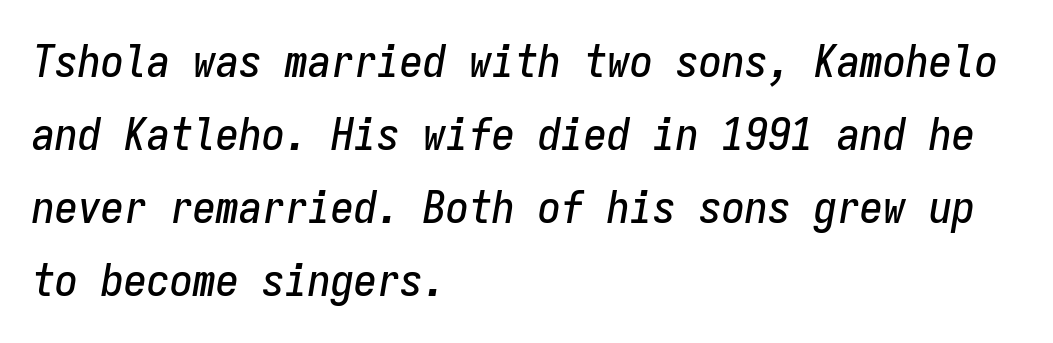
{"italic": "yes", "lean": "right", "slant_degrees": 9, "width": "condensed", "stroke_contrast": "low", "x_height": "medium", "monospaced": "yes", "underline": "no", "align": "left", "line_spacing": "normal", "line_spacing_ratio": 1.59, "letter_spacing": "normal", "letter_spacing_em": 0.0, "glyph_px": 46}
